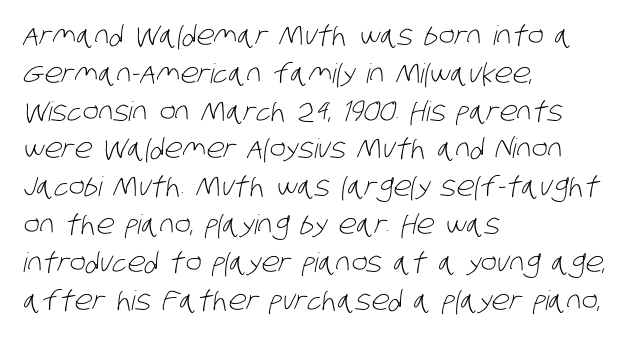
Bold? No — there's no thickening of the strokes. Quick note: interline space is typical. One-word summary of the alignment: left. Words float on clear page, feet unadorned.
